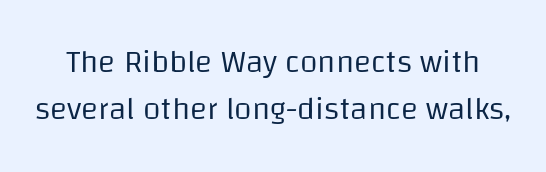
Think of a printed novel: that variable character pitch is what you see here. Descender tails drop into unmarked territory. A roman cut, with each character standing at attention. The typeface chosen for these lines omits serifs. No extra tracking has been applied to these lines. Rows of type keep a routine distance in the vertical direction.
